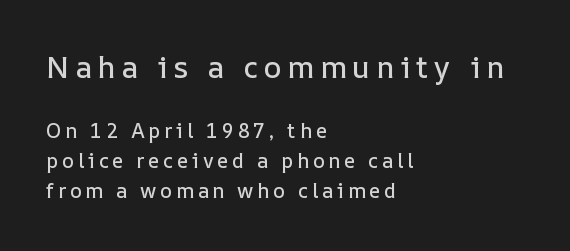
Q: Is the text italic (slanted)? A: No, it is upright.
Q: Is the text underlined? A: No.
Q: How is the paragraph aligned? A: Left-aligned.
Q: Is the spacing between lines tight, normal or loose? A: Normal.
Q: Which block of text is set in a larger size, the first (top) or the second (bottom)? A: The first (top) one.
Q: Width (condensed, normal, or wide)? A: Normal.
Q: Stroke contrast? A: Low.
Q: x-height? A: Medium.
Q: Monospaced? A: No.
